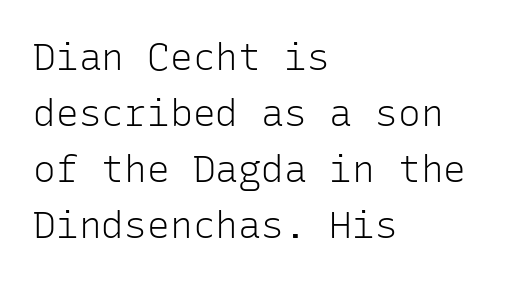
{"serif": "no", "italic": "no", "bold": "no", "weight": "light", "width": "normal", "stroke_contrast": "low", "x_height": "medium", "monospaced": "yes", "underline": "no", "align": "left", "line_spacing": "normal", "line_spacing_ratio": 1.47, "letter_spacing": "normal", "letter_spacing_em": 0.0, "glyph_px": 38}
